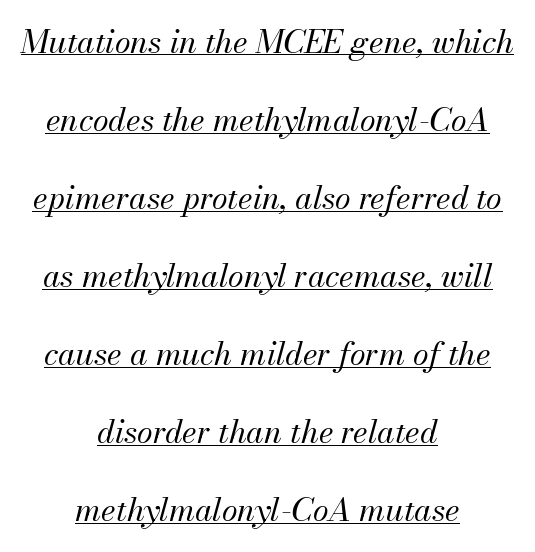
The image shows 32 px regular-weight type, italic (leaning right); set centered, loose line spacing (2.44x), normal letter spacing, underlined; medium stroke contrast and a small x-height.
